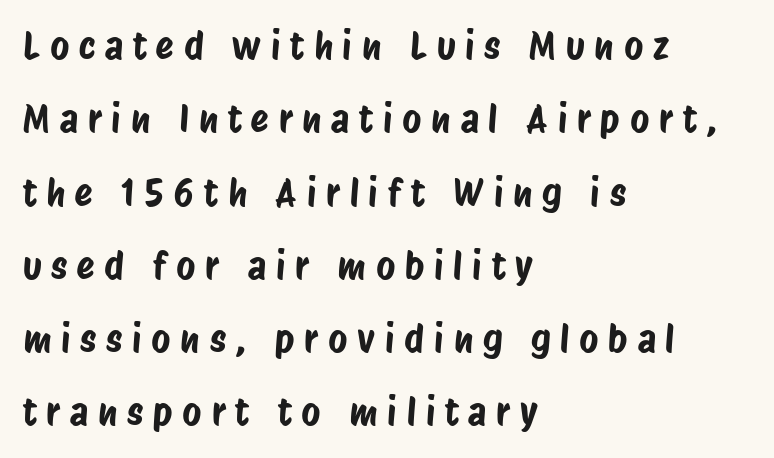
Proportional: the letters do not fall into vertical columns. Leading is clearly above the norm, producing a sparse column. The characters display no serif detailing; their extremities are plain. The typesetter chose a ragged-right arrangement here. Substantial extra tracking has been applied to these lines.
